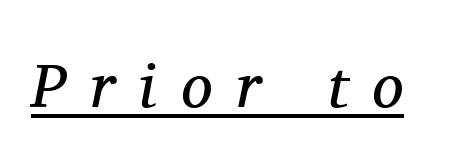
Q: Is the text bold? A: No.
Q: Is the text italic (slanted)? A: Yes, it leans right by about 11 degrees.
Q: Is the typeface a serif or a sans-serif typeface? A: Serif.
Q: Is the text underlined? A: Yes.
Q: Is the spacing between letters normal or unusually wide? A: Unusually wide.
Q: Width (condensed, normal, or wide)? A: Normal.
Q: Stroke contrast? A: Medium.
Q: x-height? A: Medium.
Q: Monospaced? A: No.
